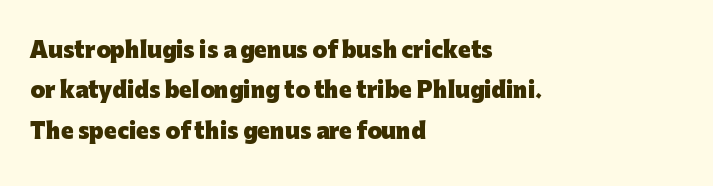
The image shows 21 px bold type, upright; set left-aligned, loose line spacing (1.92x), normal letter spacing, not underlined.
